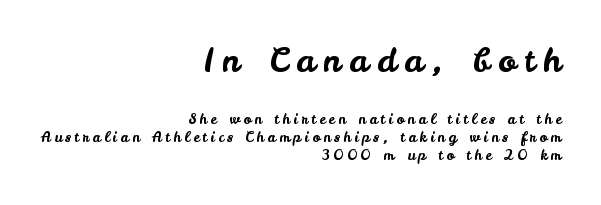
The image shows 33 px sans-serif type; set right-aligned, normal line spacing (1.31x), unusually wide letter spacing (+0.25 em), not underlined; the first (top) block is 2.36x larger; low stroke contrast and a small x-height.
